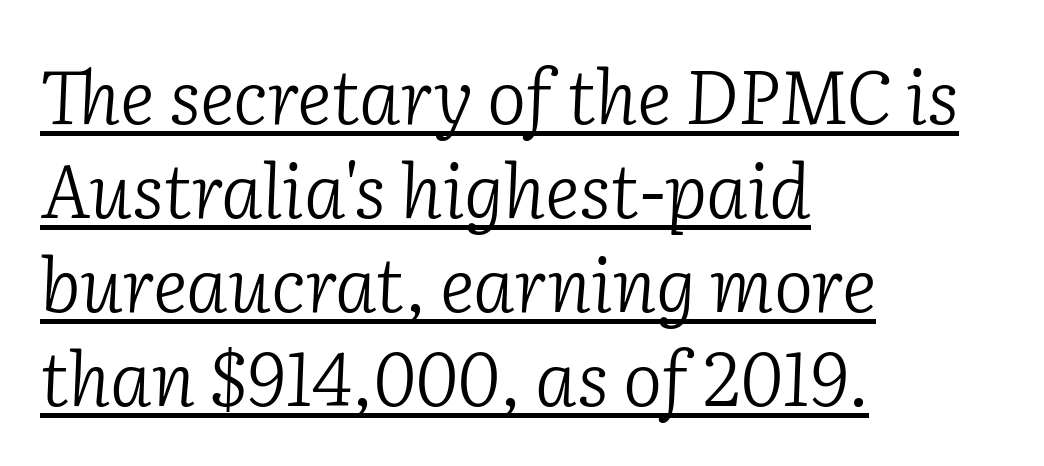
Q: Is the text bold? A: No.
Q: Is the text italic (slanted)? A: Yes, it leans right by about 2 degrees.
Q: Is the typeface a serif or a sans-serif typeface? A: Serif.
Q: Is the text underlined? A: Yes.
Q: How is the paragraph aligned? A: Left-aligned.
Q: Is the spacing between letters normal or unusually wide? A: Normal.
Q: Is the spacing between lines tight, normal or loose? A: Normal.
Q: Width (condensed, normal, or wide)? A: Normal.
Q: Stroke contrast? A: Low.
Q: x-height? A: Medium.
Q: Monospaced? A: No.
